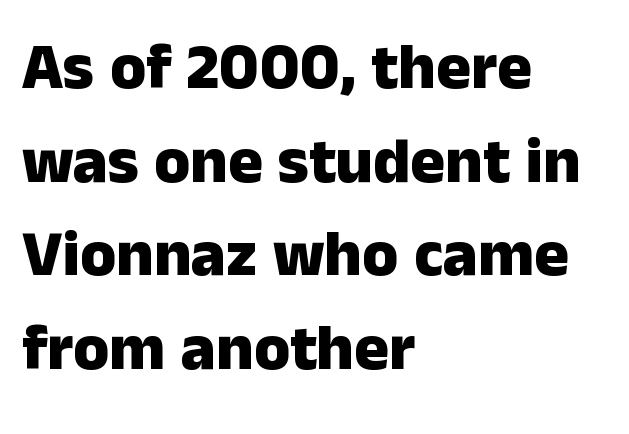
Q: Is the text bold? A: Yes.
Q: Is the text italic (slanted)? A: No, it is upright.
Q: Is the typeface a serif or a sans-serif typeface? A: Sans-serif.
Q: Is the text underlined? A: No.
Q: How is the paragraph aligned? A: Left-aligned.
Q: Is the spacing between letters normal or unusually wide? A: Normal.
Q: Is the spacing between lines tight, normal or loose? A: Normal.
Q: Width (condensed, normal, or wide)? A: Normal.
Q: Stroke contrast? A: Low.
Q: x-height? A: Medium.
Q: Monospaced? A: No.
